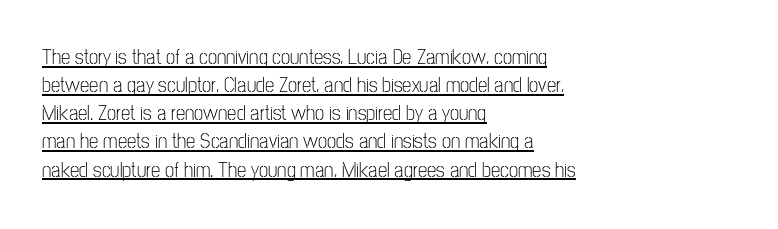
Q: Is the text bold? A: No.
Q: Is the text italic (slanted)? A: No, it is upright.
Q: Is the text underlined? A: Yes.
Q: How is the paragraph aligned? A: Left-aligned.
Q: Is the spacing between letters normal or unusually wide? A: Normal.
Q: Is the spacing between lines tight, normal or loose? A: Normal.
